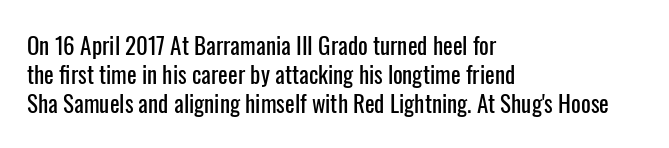
Interline gaps are of average width in this sample. Short note: letters normally spaced. Posture: vertical. The strip under each line holds only bare page. Which margin do the lines hug? The left one — the right edge is uneven.
